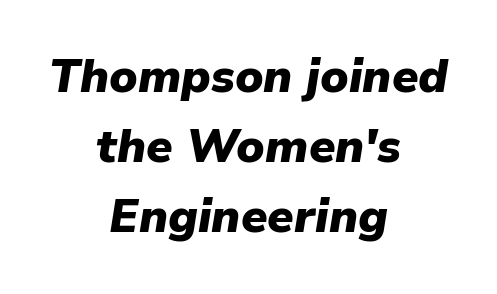
Beneath every word, the page is bare. You could not count columns in this text — the font is proportionally spaced. Compared with a flush-left layout, this one balances lines on the center instead. Weight: bold. The type is set solid horizontally, with unmodified tracking. These lines were composed using italics.
